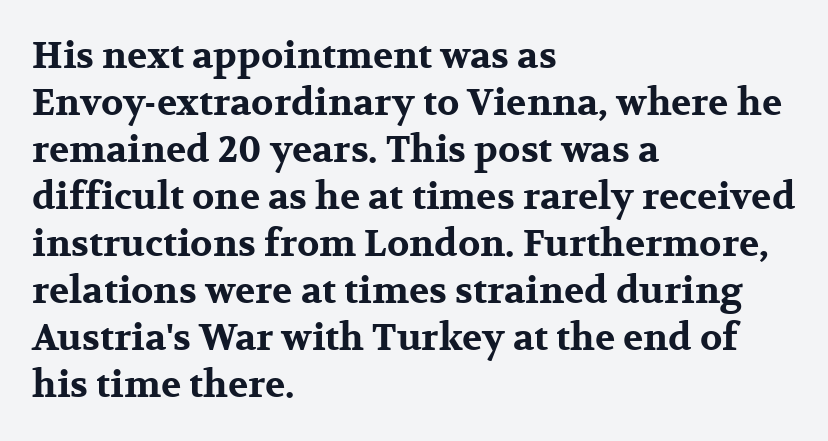
The zone under the glyphs is completely vacant. Typesetter's note: full bold, strokes at maximum text heaviness. Character widths vary here, with narrow letters taking less room than wide ones. The letters sit at their default tracking, neither squeezed nor spread. The axis of the letterforms is exactly vertical.
